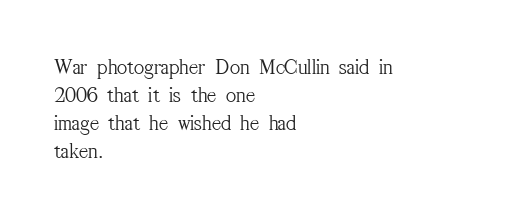
The image shows 22 px text type, upright; set left-aligned, normal line spacing (1.27x), normal letter spacing, not underlined.
